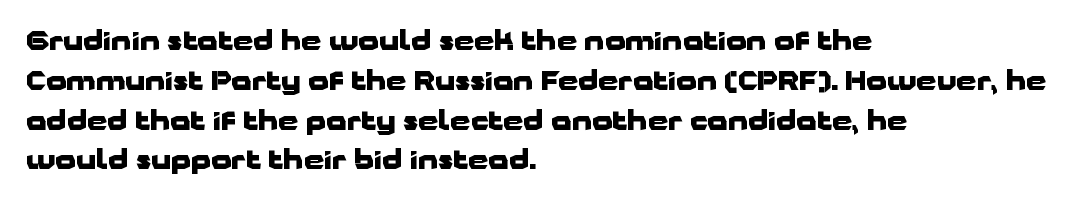
Plenty of ink on the page — the face is bold. Vertical spacing — default. Descenders hang freely into open space. All the whitespace from short lines collects on the right. This rendering leaves character spacing at its baseline value. Do the letters lean? They stand straight.
